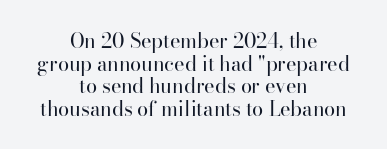
Tall strokes in this sample are plumb rather than angled. The passage shown is not underscored anywhere. This rendering leaves character spacing at its baseline value. The lines are quadded center. The weight would be labelled regular, book, light, or lighter still. Baseline-to-baseline distance is barely more than the letter height.
